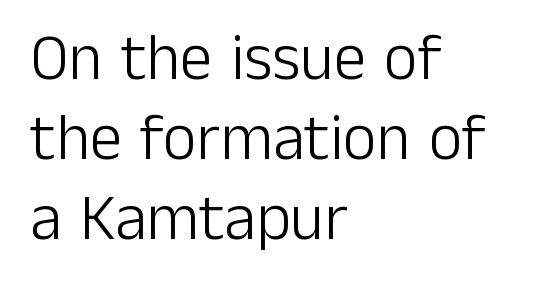
{"serif": "no", "italic": "no", "bold": "no", "weight": "light", "width": "normal", "stroke_contrast": "low", "x_height": "medium", "monospaced": "no", "underline": "no", "align": "left", "line_spacing_ratio": 1.23, "letter_spacing": "normal", "letter_spacing_em": 0.0, "glyph_px": 65}
